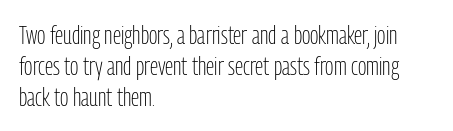
{"italic": "no", "bold": "no", "underline": "no", "align": "left", "line_spacing_ratio": 1.24, "letter_spacing": "normal", "letter_spacing_em": 0.0, "glyph_px": 25}
